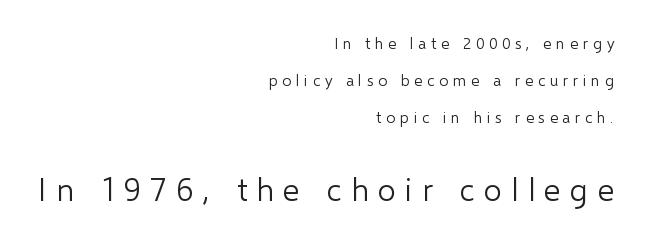
The image shows 32 px light sans-serif type, upright; set right-aligned, loose line spacing (2.31x), unusually wide letter spacing (+0.29 em), not underlined; the second (bottom) block is 2.0x larger; low stroke contrast and a medium x-height.
